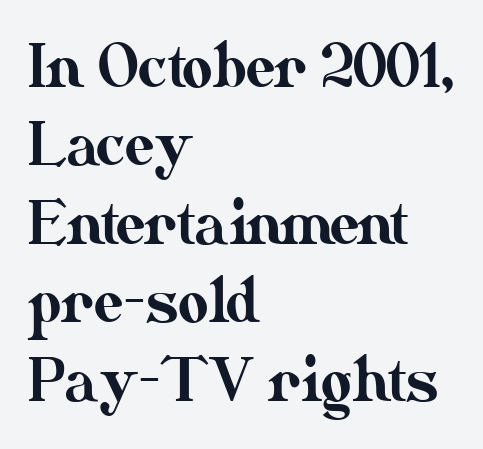
Default kerning and tracking; the words read as compact shapes. This sample keeps an unexceptional amount of space between lines. Compared with a centered layout, this one pins lines to the left instead. This sample uses an upright cut, with every glyph sitting square on the baseline. This sample has the flowing, uneven cadence of proportional lettering.
